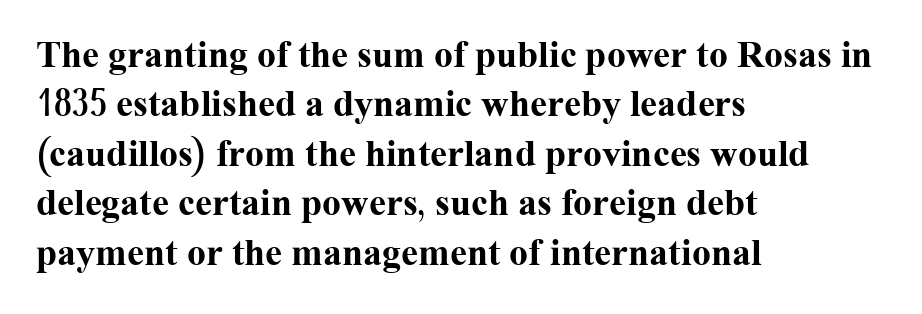
Is there any slant? The stems are plumb. The setting favours the left margin, as ordinary paragraphs usually do. This rendering features lettering with no underline. The lines sit at an ordinary, default distance from one another. These lines are rendered in a variable-pitch font. The text was rendered using a seriffed face with decorative stroke endings.
